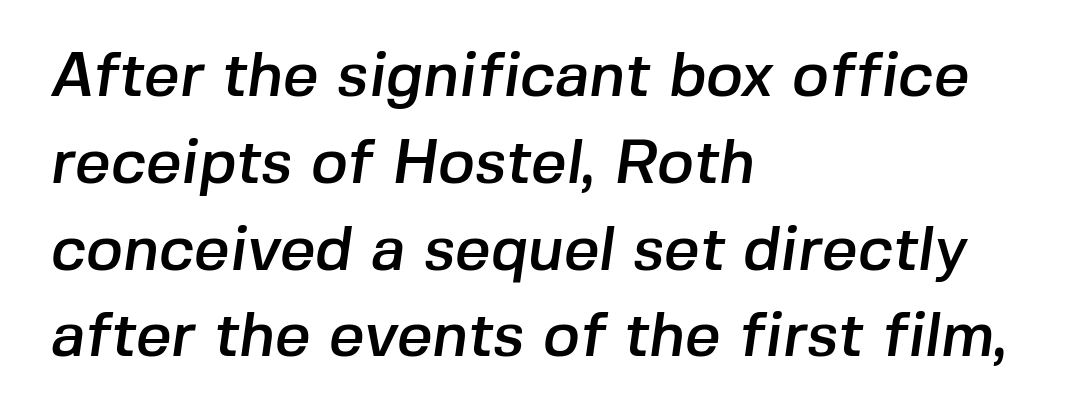
Q: Is the typeface a serif or a sans-serif typeface? A: Sans-serif.
Q: Is the text underlined? A: No.
Q: How is the paragraph aligned? A: Left-aligned.
Q: Is the spacing between letters normal or unusually wide? A: Normal.
Q: Is the spacing between lines tight, normal or loose? A: Normal.
Q: Width (condensed, normal, or wide)? A: Normal.
Q: Stroke contrast? A: Low.
Q: x-height? A: Medium.
Q: Monospaced? A: No.
